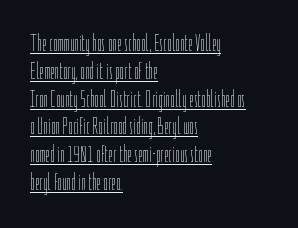
{"italic": "no", "bold": "no", "underline": "yes", "align": "left", "line_spacing_ratio": 1.21, "letter_spacing": "normal", "letter_spacing_em": 0.0, "glyph_px": 23}
